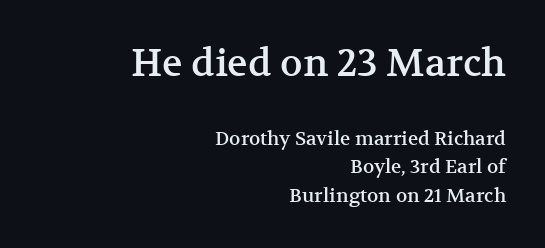
{"serif": "yes", "italic": "no", "width": "normal", "stroke_contrast": "medium", "x_height": "medium", "monospaced": "no", "underline": "no", "align": "right", "line_spacing": "normal", "line_spacing_ratio": 1.49, "letter_spacing": "normal", "letter_spacing_em": 0.0, "larger_block": "first", "size_ratio": 2.0, "glyph_px": 38}
